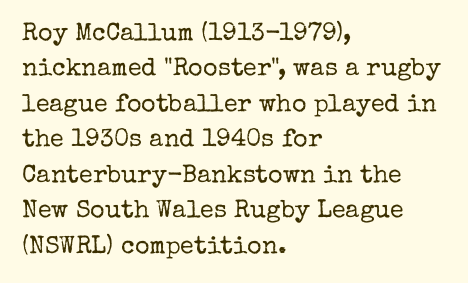
Q: Is the text bold? A: No.
Q: Is the text italic (slanted)? A: No, it is upright.
Q: Is the text underlined? A: No.
Q: How is the paragraph aligned? A: Left-aligned.
Q: Is the spacing between letters normal or unusually wide? A: Normal.
Q: Is the spacing between lines tight, normal or loose? A: Normal.
